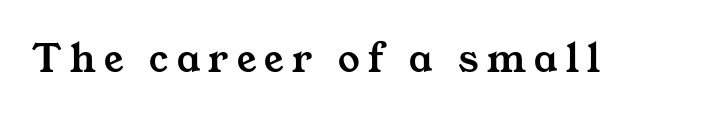
The image shows 43 px wide serif type; set not underlined; medium stroke contrast and a medium x-height.
